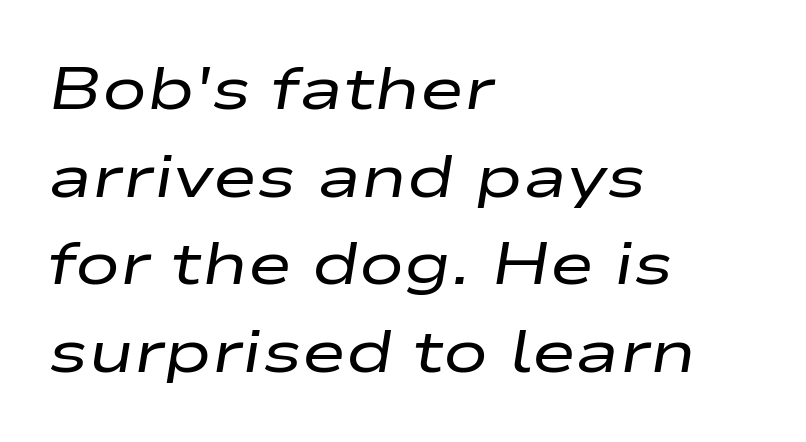
The image shows 60 px regular-weight, wide type, italic (leaning right); set left-aligned, normal line spacing (1.46x), normal letter spacing, not underlined; low stroke contrast and a medium x-height.
